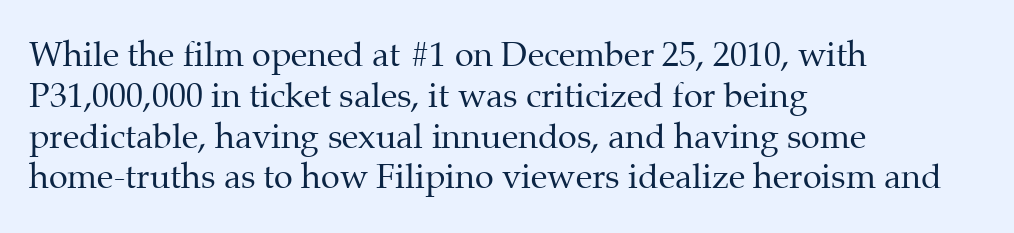
{"serif": "yes", "italic": "no", "bold": "no", "weight": "regular", "width": "normal", "stroke_contrast": "medium", "x_height": "medium", "monospaced": "no", "underline": "no", "align": "left", "line_spacing_ratio": 1.2, "letter_spacing": "normal", "letter_spacing_em": 0.0, "glyph_px": 34}
